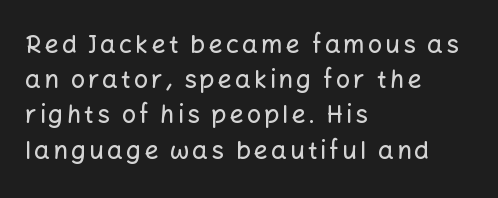
The image shows 25 px text type, upright; set left-aligned, normal line spacing (1.41x), not underlined.
